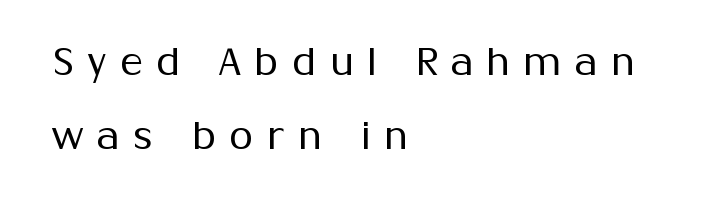
{"serif": "no", "italic": "no", "bold": "no", "weight": "regular", "width": "normal", "stroke_contrast": "medium", "x_height": "medium", "monospaced": "no", "underline": "no", "align": "left", "line_spacing": "loose", "line_spacing_ratio": 1.91, "letter_spacing": "wide", "letter_spacing_em": 0.35, "glyph_px": 39}
